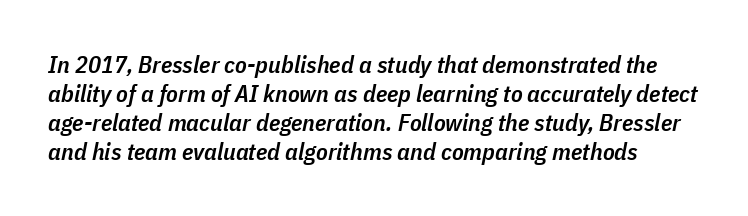
The image shows 24 px text type, italic (leaning right); set line spacing 1.21x, normal letter spacing, not underlined.
